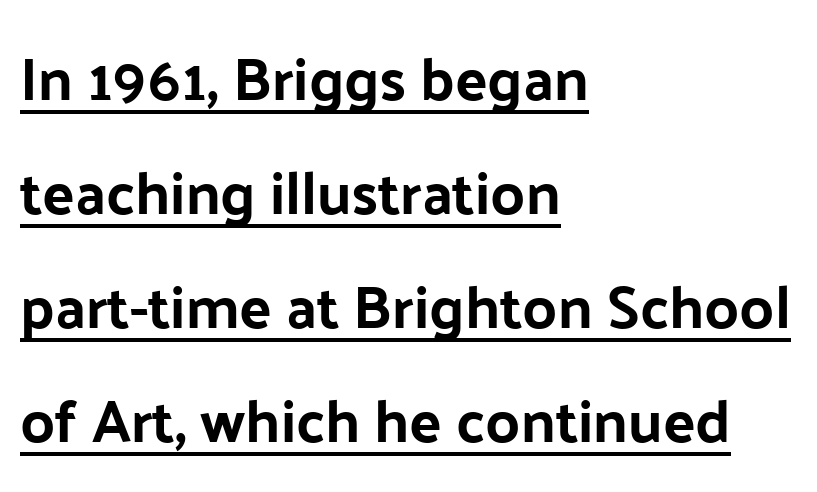
This sample uses plain, unmodified letter spacing. Quick note: not italic, upright. Type style note: lacks serifs. The rendering uses natural spacing where letterforms have individual widths. Casual observation: everything's shoved over to the left. Successive baselines arrive slowly, with a big drop between each.
